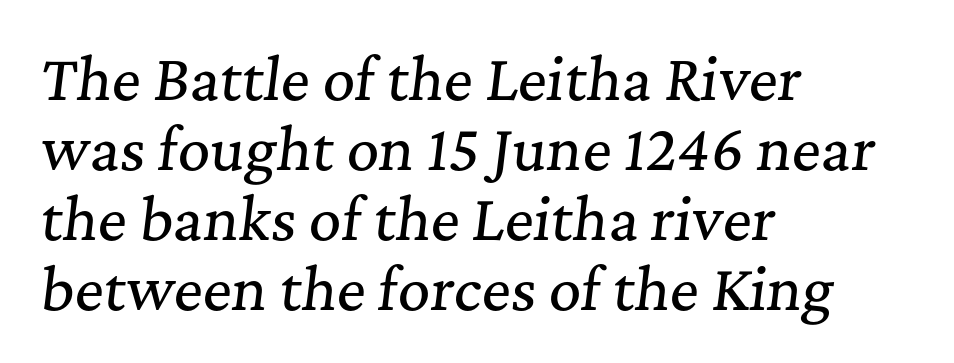
Q: Is the text italic (slanted)? A: Yes, it leans right by about 7 degrees.
Q: Is the typeface a serif or a sans-serif typeface? A: Serif.
Q: Is the text underlined? A: No.
Q: How is the paragraph aligned? A: Left-aligned.
Q: Is the spacing between letters normal or unusually wide? A: Normal.
Q: Is the spacing between lines tight, normal or loose? A: Normal.
Q: Width (condensed, normal, or wide)? A: Normal.
Q: Stroke contrast? A: Medium.
Q: x-height? A: Medium.
Q: Monospaced? A: No.
